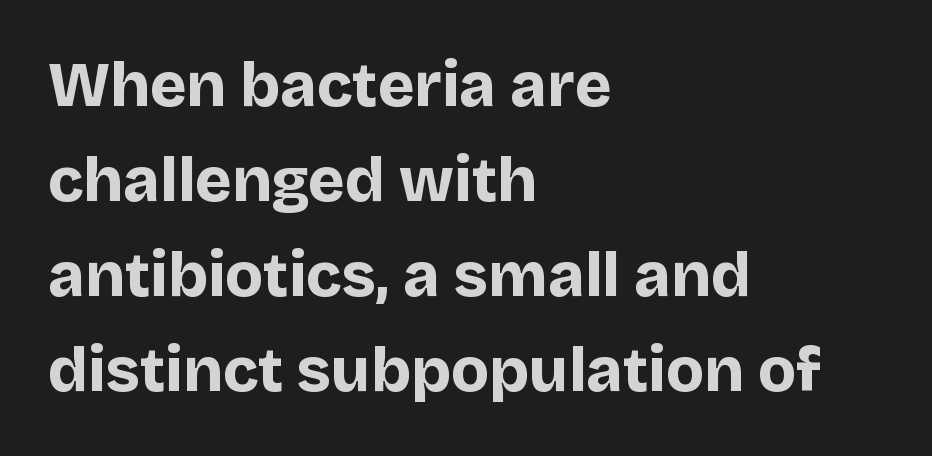
{"serif": "no", "italic": "no", "bold": "yes", "weight": "bold", "width": "normal", "stroke_contrast": "low", "x_height": "large", "monospaced": "no", "underline": "no", "align": "left", "line_spacing": "normal", "line_spacing_ratio": 1.53, "letter_spacing": "normal", "letter_spacing_em": 0.0, "glyph_px": 62}
